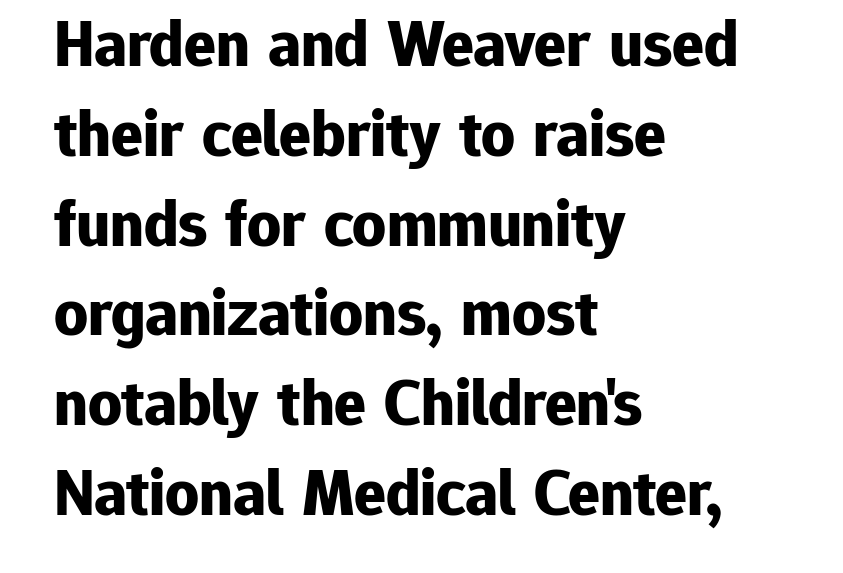
If you drew a line through each stem, it would be perfectly vertical. Looks like regular typesetting: each glyph gets only the width it needs. Vertical spacing — default. There is no visible air inserted between adjacent glyphs.
